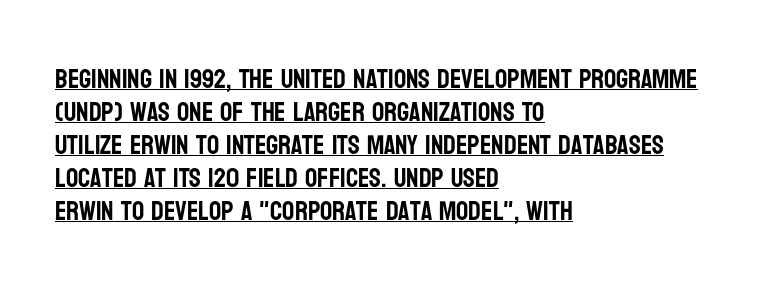
If you drew a ruler down the left edge, every line would touch it. The font's upright variant was chosen for this text. A baseline rule has been typeset under these characters. These lines keep a tight, regular rhythm from letter to letter.
